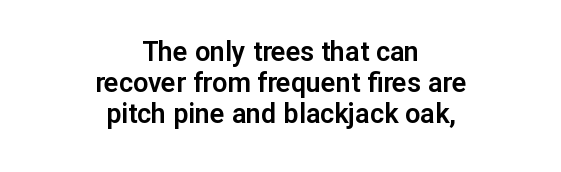
{"italic": "no", "underline": "no", "align": "center", "line_spacing": "tight", "line_spacing_ratio": 1.15, "letter_spacing": "normal", "letter_spacing_em": 0.0, "glyph_px": 27}
